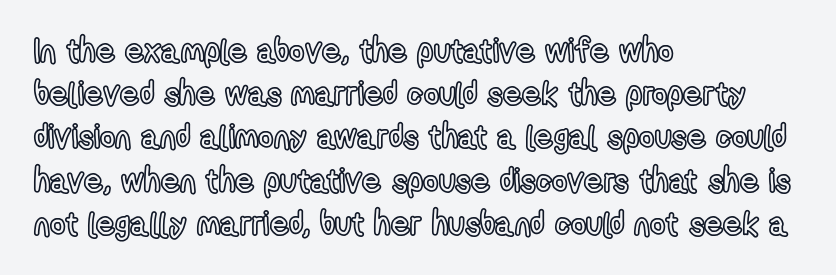
Q: Is the text italic (slanted)? A: No, it is upright.
Q: Is the text underlined? A: No.
Q: How is the paragraph aligned? A: Left-aligned.
Q: Is the spacing between letters normal or unusually wide? A: Normal.
Q: Is the spacing between lines tight, normal or loose? A: Normal.
Q: Width (condensed, normal, or wide)? A: Condensed.
Q: x-height? A: Medium.
Q: Monospaced? A: No.
